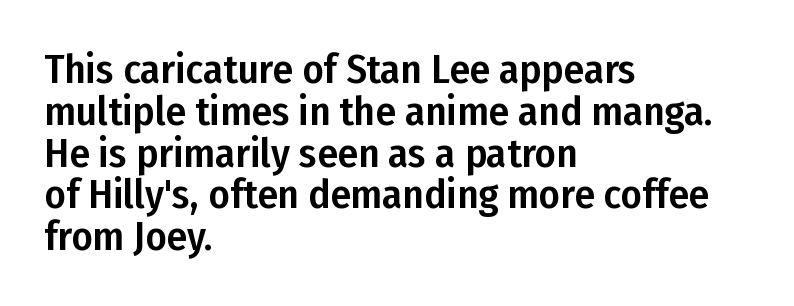
The image shows 41 px condensed sans-serif type, upright; set left-aligned, tight line spacing (1.02x), normal letter spacing, not underlined; low stroke contrast and a medium x-height.
